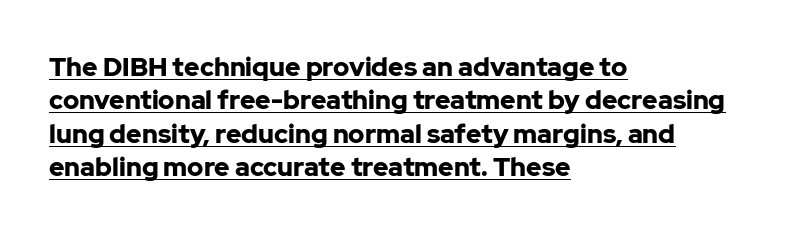
Q: Is the text bold? A: Yes.
Q: Is the text italic (slanted)? A: No, it is upright.
Q: Is the text underlined? A: Yes.
Q: How is the paragraph aligned? A: Left-aligned.
Q: Is the spacing between letters normal or unusually wide? A: Normal.
Q: Is the spacing between lines tight, normal or loose? A: Normal.
